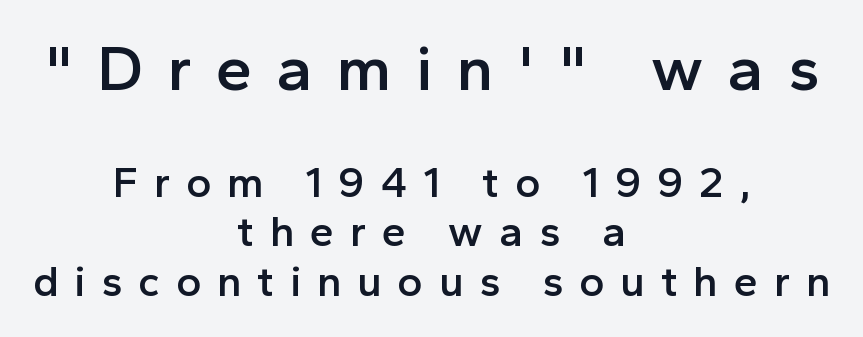
Proportional: the letters do not fall into vertical columns. In terms of letterspacing, this is a distinctly airy, spread setting. In this sample the first text group is rendered at the bigger scale. Does the copy run flush right? No — it is centered line by line.
